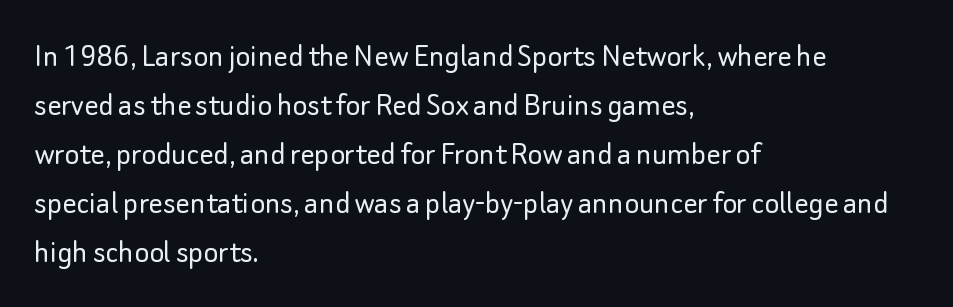
Q: Is the text bold? A: No.
Q: Is the text italic (slanted)? A: No, it is upright.
Q: Is the typeface a serif or a sans-serif typeface? A: Sans-serif.
Q: Is the text underlined? A: No.
Q: How is the paragraph aligned? A: Left-aligned.
Q: Is the spacing between letters normal or unusually wide? A: Normal.
Q: Is the spacing between lines tight, normal or loose? A: Normal.
Q: Width (condensed, normal, or wide)? A: Normal.
Q: Stroke contrast? A: Low.
Q: x-height? A: Small.
Q: Monospaced? A: No.
